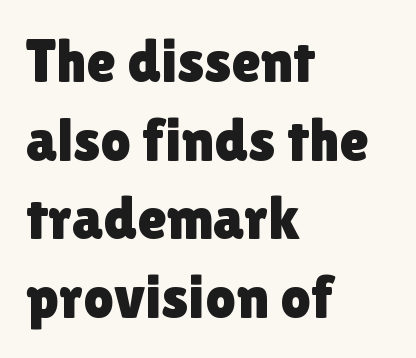
The image shows 60 px sans-serif type, upright; set left-aligned, normal line spacing (1.31x), normal letter spacing, not underlined; low stroke contrast and a medium x-height.
